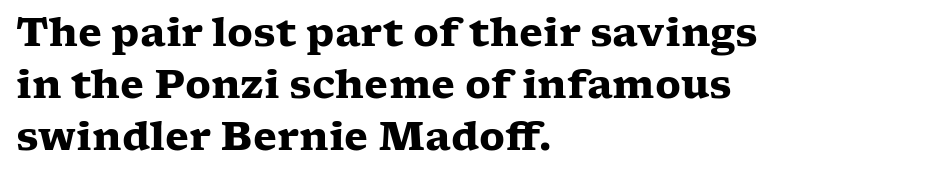
Q: Is the text bold? A: Yes.
Q: Is the text italic (slanted)? A: No, it is upright.
Q: Is the typeface a serif or a sans-serif typeface? A: Serif.
Q: Is the text underlined? A: No.
Q: How is the paragraph aligned? A: Left-aligned.
Q: Is the spacing between letters normal or unusually wide? A: Normal.
Q: Is the spacing between lines tight, normal or loose? A: Normal.
Q: Width (condensed, normal, or wide)? A: Wide.
Q: Stroke contrast? A: Low.
Q: x-height? A: Medium.
Q: Monospaced? A: No.
